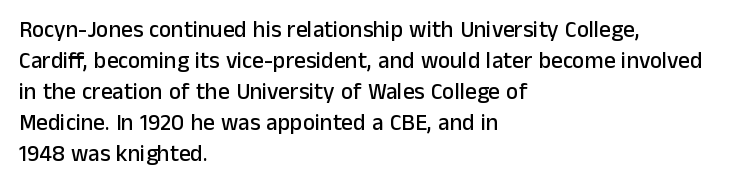
Q: Is the text italic (slanted)? A: No, it is upright.
Q: Is the text underlined? A: No.
Q: How is the paragraph aligned? A: Left-aligned.
Q: Is the spacing between letters normal or unusually wide? A: Normal.
Q: Is the spacing between lines tight, normal or loose? A: Normal.
